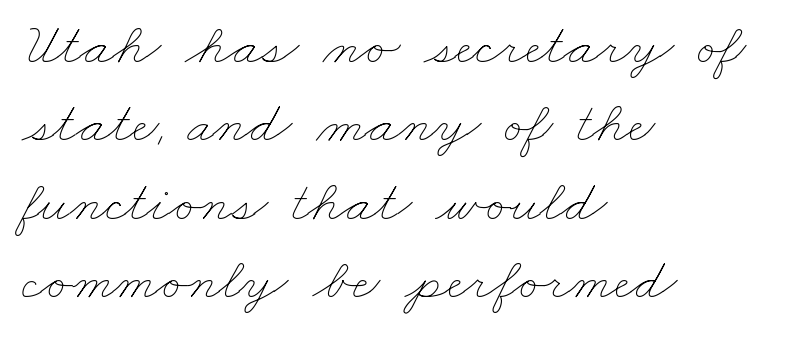
Q: Is the text bold? A: No.
Q: Is the text underlined? A: No.
Q: How is the paragraph aligned? A: Left-aligned.
Q: Is the spacing between letters normal or unusually wide? A: Normal.
Q: Is the spacing between lines tight, normal or loose? A: Normal.
Q: Width (condensed, normal, or wide)? A: Wide.
Q: Stroke contrast? A: Low.
Q: x-height? A: Small.
Q: Monospaced? A: No.
